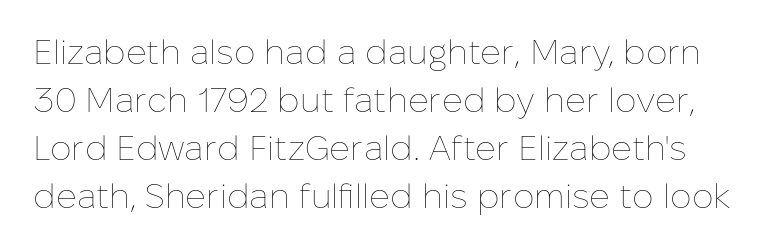
No letter is thick-stroked: the sample isn't bold. The glyphs are unaccompanied by any horizontal stroke below them. This sample has the flowing, uneven cadence of proportional lettering. There is no visible air inserted between adjacent glyphs. Normally led — the rows are evenly, conventionally spaced. Unlike italic type, these characters show no tilt at all.
